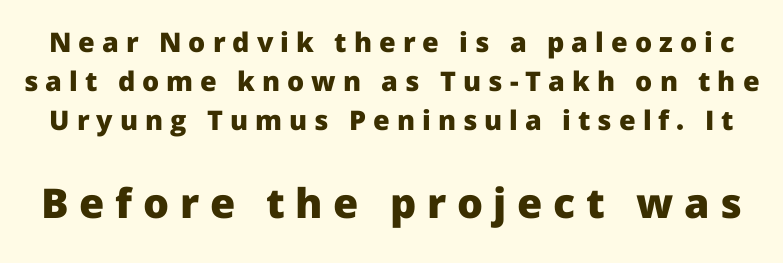
Spacing verdict: proportional, widths tailored to each character. Compare the two chunks: the lower has the greater cap height. Every letter is thick-stroked: bold, no question. I'd call this a sans setting — the letters go barefoot.
